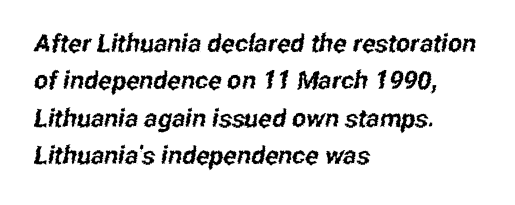
The image shows 25 px text type; set left-aligned, normal line spacing (1.5x), normal letter spacing, not underlined.
